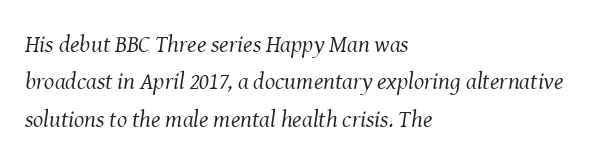
{"italic": "yes", "lean": "right", "slant_degrees": 8, "bold": "no", "underline": "no", "align": "left", "line_spacing": "normal", "line_spacing_ratio": 1.56, "letter_spacing": "normal", "letter_spacing_em": 0.0, "glyph_px": 24}
